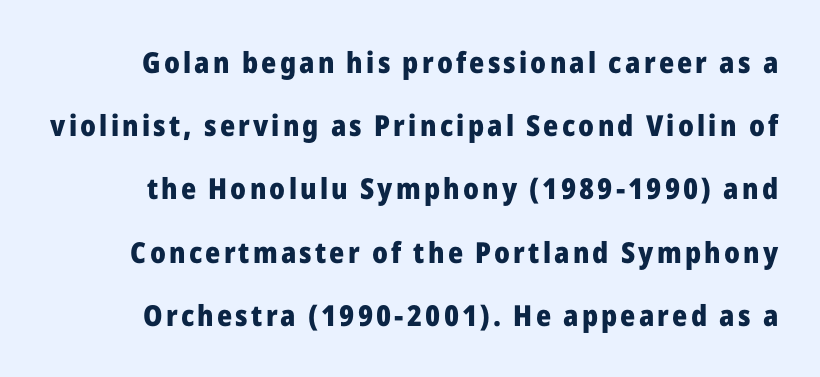
The image shows 29 px heavy sans-serif type, upright; set loose line spacing (2.18x), not underlined; low stroke contrast and a medium x-height.
